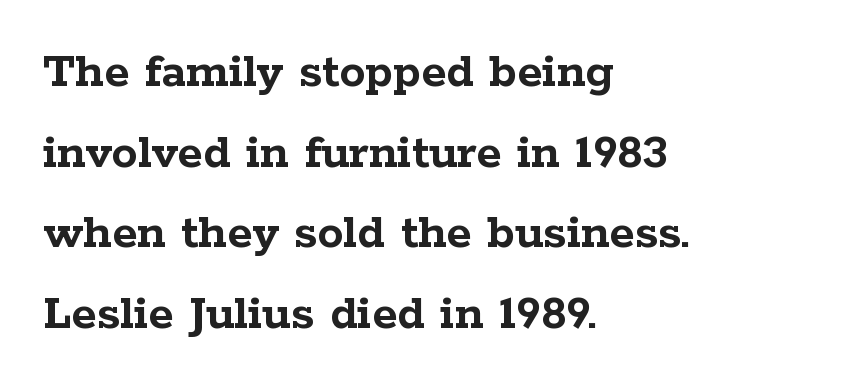
Italic? Not at all — the glyphs are vertical. The face used here is rendered with its standard letterfit. These lines stack with their left ends in a neat column. No word sits above an underline. Small tapered or slab feet sit at the stroke ends, so this counts as serif. A full-strength bold gives these letters their thick strokes.
